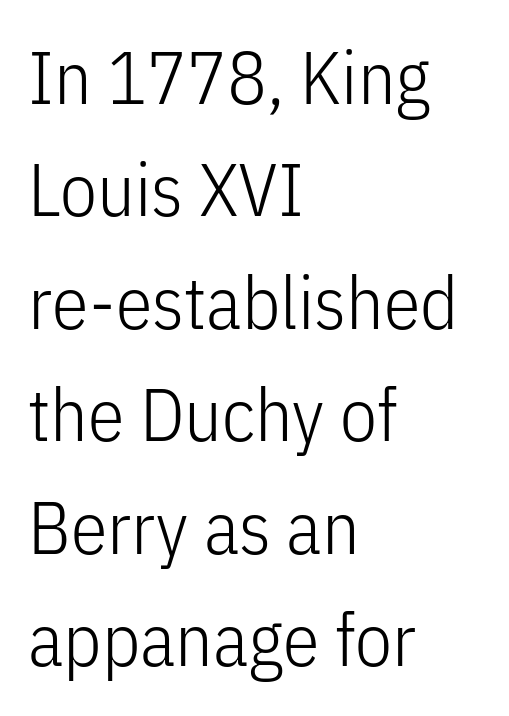
The image shows 74 px light, condensed sans-serif type, upright; set left-aligned, normal line spacing (1.52x), normal letter spacing, not underlined; low stroke contrast and a medium x-height.
